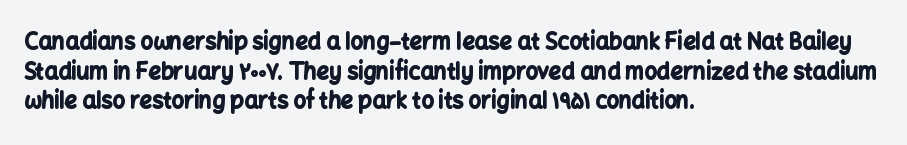
The image shows 22 px bold type, upright; set left-aligned, normal line spacing (1.35x), normal letter spacing, not underlined.
